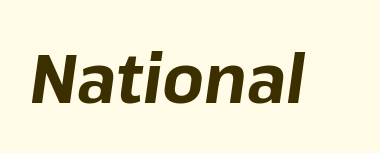
{"italic": "yes", "lean": "right", "slant_degrees": 8, "bold": "yes", "weight": "bold", "width": "normal", "stroke_contrast": "low", "x_height": "medium", "monospaced": "no", "underline": "no", "letter_spacing": "normal", "letter_spacing_em": 0.0, "glyph_px": 68}
